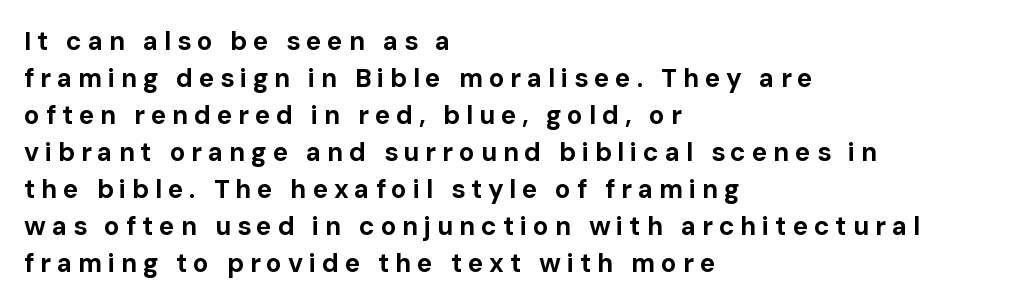
Q: Is the text bold? A: Yes.
Q: Is the text italic (slanted)? A: No, it is upright.
Q: Is the text underlined? A: No.
Q: How is the paragraph aligned? A: Left-aligned.
Q: Is the spacing between letters normal or unusually wide? A: Unusually wide.
Q: Is the spacing between lines tight, normal or loose? A: Normal.
